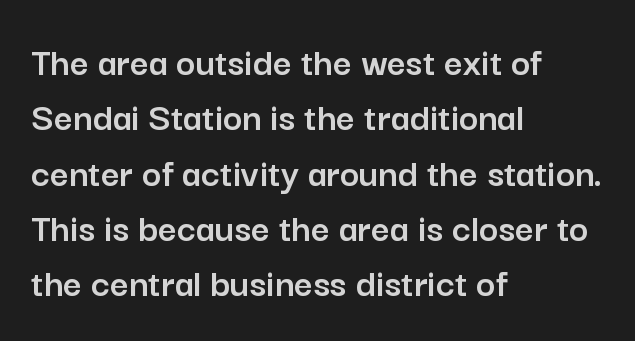
You could call the tracking neutral — neither tight nor loose. Proportional: the letters do not fall into vertical columns. The rendering uses a moderate line-height, typical for paragraphs. Where is the straight margin? On the left. Italic: no, the glyphs are upright roman.
